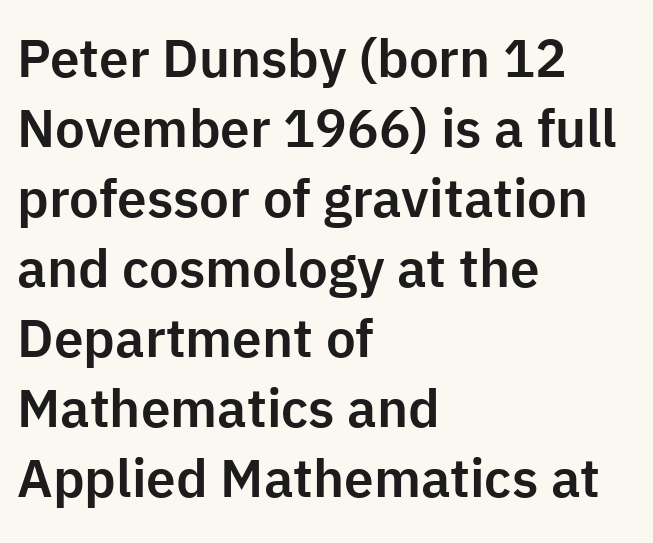
Q: Is the text italic (slanted)? A: No, it is upright.
Q: Is the typeface a serif or a sans-serif typeface? A: Sans-serif.
Q: Is the text underlined? A: No.
Q: How is the paragraph aligned? A: Left-aligned.
Q: Is the spacing between letters normal or unusually wide? A: Normal.
Q: Is the spacing between lines tight, normal or loose? A: Normal.
Q: Width (condensed, normal, or wide)? A: Normal.
Q: Stroke contrast? A: Low.
Q: x-height? A: Medium.
Q: Monospaced? A: No.
